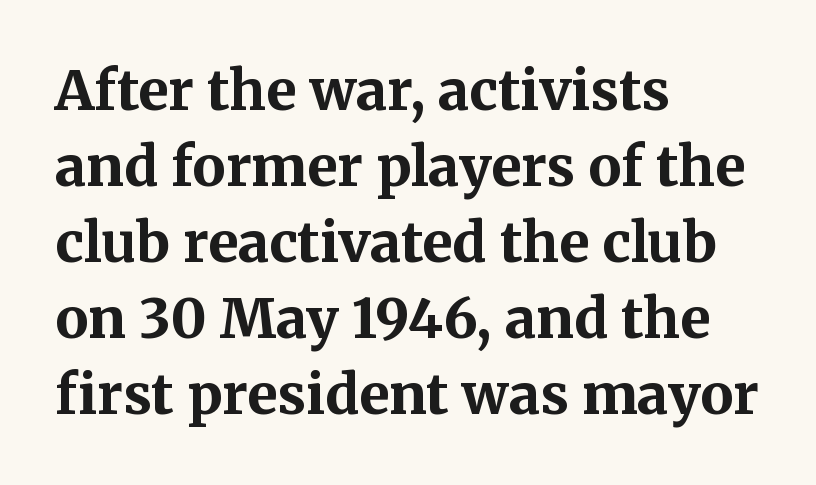
{"serif": "yes", "italic": "no", "bold": "yes", "weight": "bold", "width": "normal", "stroke_contrast": "medium", "x_height": "medium", "monospaced": "no", "underline": "no", "align": "left", "line_spacing": "normal", "line_spacing_ratio": 1.38, "letter_spacing": "normal", "letter_spacing_em": 0.0, "glyph_px": 55}
